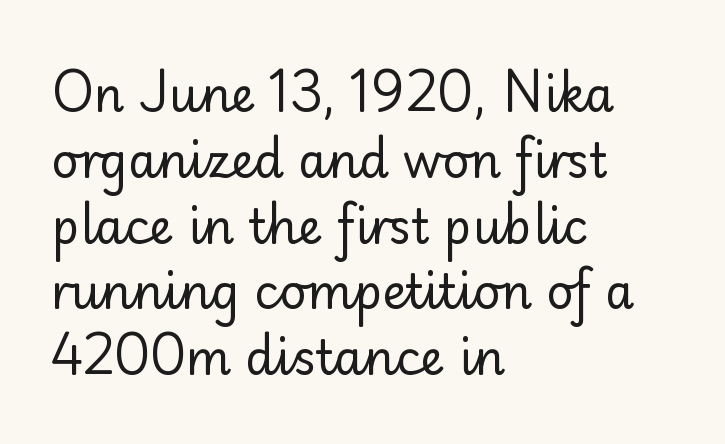
Serif or sans? Sans — the stroke terminals are bare. Line spacing here is normal. Rendered with straight, roman letterforms. The gaps between neighbouring characters are ordinary and unremarkable.
